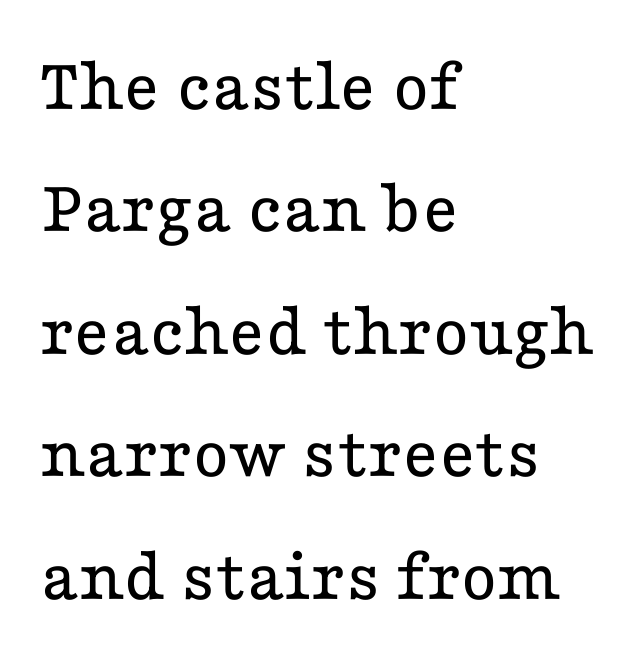
Is this a fixed-width face? No — the glyphs have proportional, varying widths. The line-height multiplier appears to be the usual default. Rule under the text: the space is simply empty. Nobody touched the tracking dial on this one. The setting favours the left margin, as ordinary paragraphs usually do. Every character sits straight up, as roman type does.
